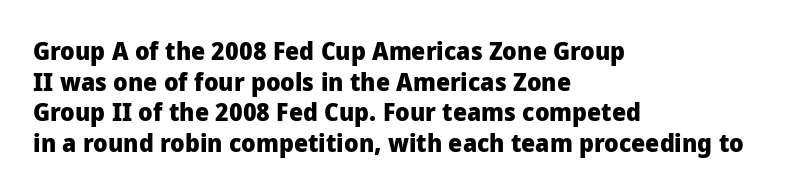
Q: Is the text bold? A: Yes.
Q: Is the text italic (slanted)? A: No, it is upright.
Q: Is the text underlined? A: No.
Q: How is the paragraph aligned? A: Left-aligned.
Q: Is the spacing between letters normal or unusually wide? A: Normal.
